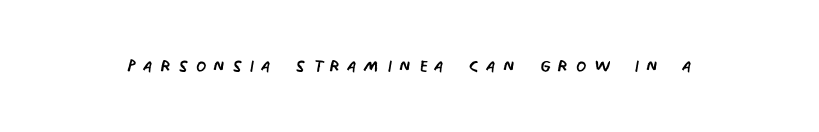
The image shows 24 px text type; set unusually wide letter spacing (+0.3 em), not underlined.
